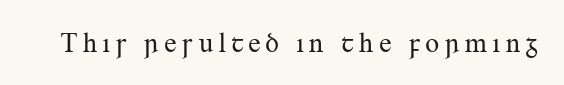
The image shows 28 px regular-weight serif type, upright; set not underlined; medium stroke contrast and a small x-height.
